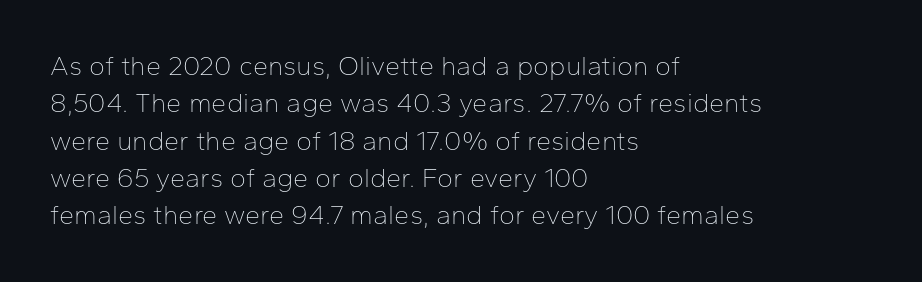
The image shows 27 px text type, upright; set left-aligned, normal line spacing (1.38x), normal letter spacing, not underlined.
